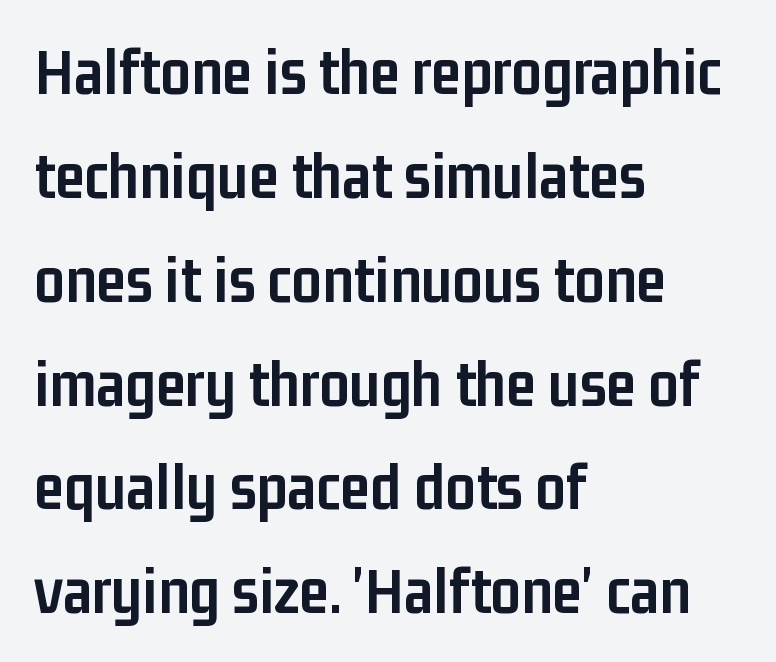
The face used here has the dense, thick strokes of a bold. Visually the block forms a straight wall on the left and a jagged coastline on the right. Proportional: the letters do not fall into vertical columns. Has an underline been added? It has not.
